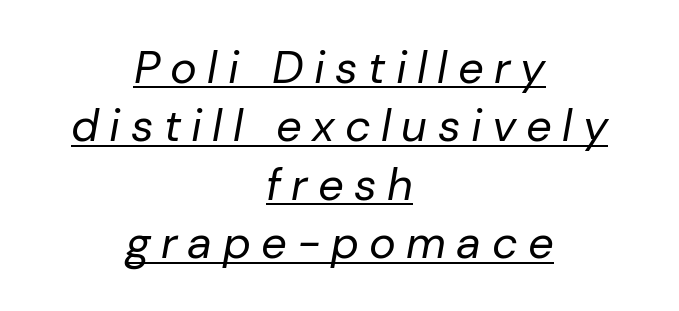
{"italic": "yes", "lean": "right", "slant_degrees": 10, "bold": "no", "weight": "regular", "width": "normal", "stroke_contrast": "low", "x_height": "medium", "monospaced": "no", "underline": "yes", "align": "center", "line_spacing": "normal", "line_spacing_ratio": 1.3, "letter_spacing": "wide", "letter_spacing_em": 0.23, "glyph_px": 45}
